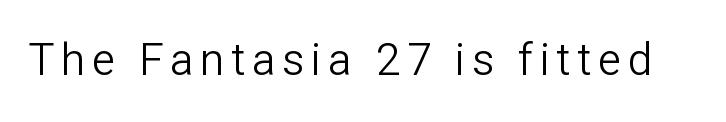
The image shows 44 px light sans-serif type, upright; set not underlined; low stroke contrast and a medium x-height.
